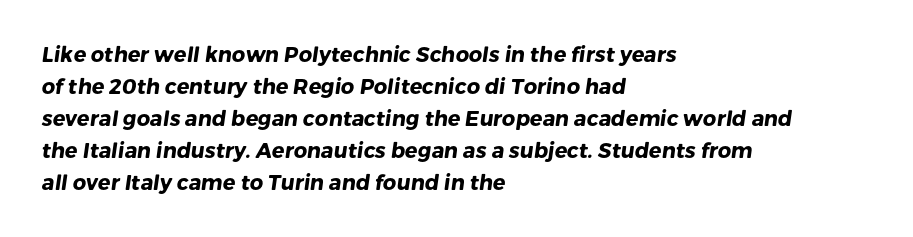
Q: Is the text bold? A: Yes.
Q: Is the text underlined? A: No.
Q: How is the paragraph aligned? A: Left-aligned.
Q: Is the spacing between letters normal or unusually wide? A: Normal.
Q: Is the spacing between lines tight, normal or loose? A: Normal.
